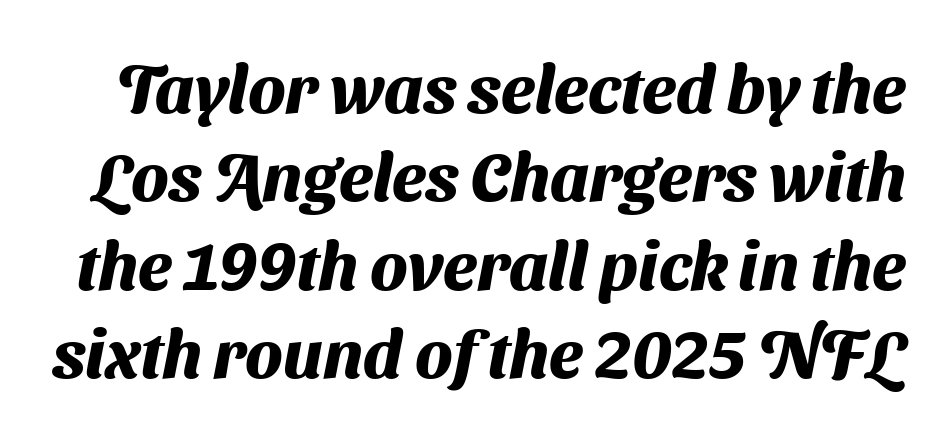
Q: Is the text bold? A: Yes.
Q: Is the typeface a serif or a sans-serif typeface? A: Sans-serif.
Q: Is the text underlined? A: No.
Q: Is the spacing between letters normal or unusually wide? A: Normal.
Q: Is the spacing between lines tight, normal or loose? A: Normal.
Q: Width (condensed, normal, or wide)? A: Normal.
Q: Stroke contrast? A: Medium.
Q: x-height? A: Medium.
Q: Monospaced? A: No.
